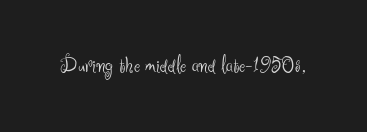
The image shows 23 px text type, upright; set normal letter spacing, not underlined.
